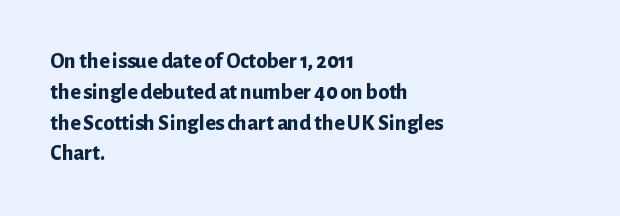
{"italic": "no", "bold": "yes", "underline": "no", "align": "left", "line_spacing": "normal", "line_spacing_ratio": 1.4, "letter_spacing": "normal", "letter_spacing_em": 0.0, "glyph_px": 22}
